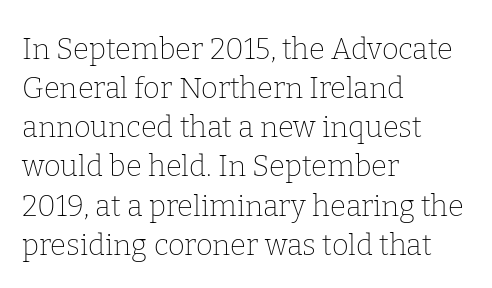
The image shows 29 px thin serif type, upright; set left-aligned, normal line spacing (1.35x), normal letter spacing, not underlined; low stroke contrast and a medium x-height.
